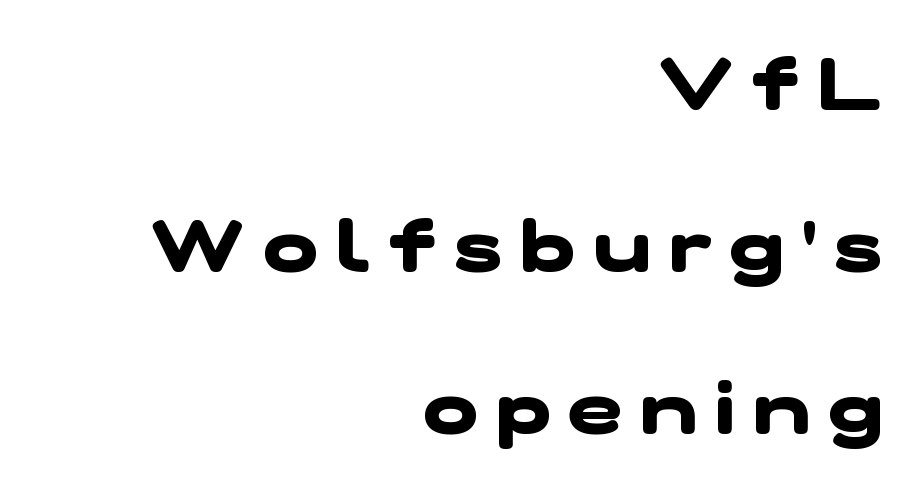
Q: Is the text bold? A: Yes.
Q: Is the typeface a serif or a sans-serif typeface? A: Sans-serif.
Q: Is the text underlined? A: No.
Q: How is the paragraph aligned? A: Right-aligned.
Q: Is the spacing between letters normal or unusually wide? A: Unusually wide.
Q: Is the spacing between lines tight, normal or loose? A: Loose.
Q: Width (condensed, normal, or wide)? A: Wide.
Q: Stroke contrast? A: Low.
Q: x-height? A: Medium.
Q: Monospaced? A: No.
